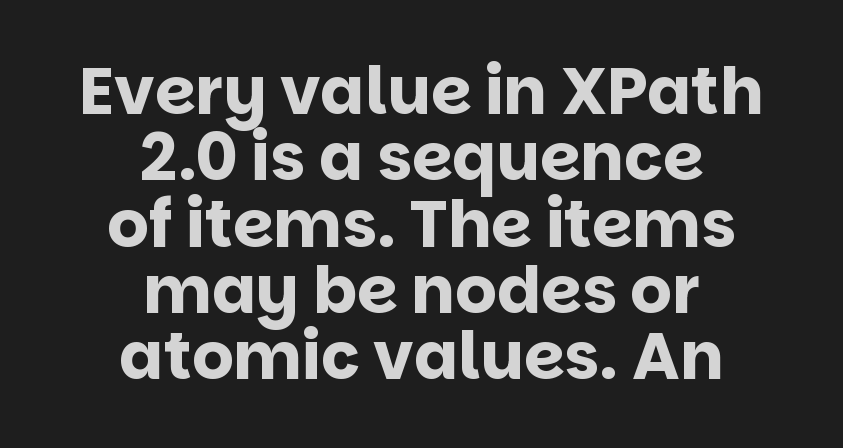
{"serif": "no", "italic": "no", "bold": "yes", "weight": "bold", "width": "normal", "stroke_contrast": "low", "x_height": "large", "monospaced": "no", "underline": "no", "align": "center", "line_spacing": "tight", "line_spacing_ratio": 1.02, "letter_spacing": "normal", "letter_spacing_em": 0.0, "glyph_px": 65}
